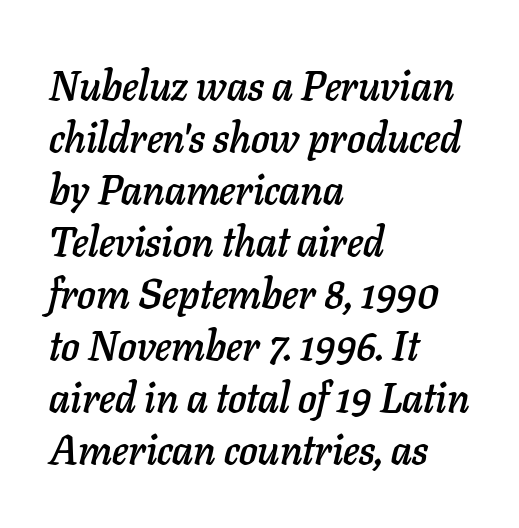
Q: Is the text italic (slanted)? A: Yes, it leans right by about 11 degrees.
Q: Is the text underlined? A: No.
Q: How is the paragraph aligned? A: Left-aligned.
Q: Is the spacing between letters normal or unusually wide? A: Normal.
Q: Is the spacing between lines tight, normal or loose? A: Normal.
Q: Width (condensed, normal, or wide)? A: Normal.
Q: Stroke contrast? A: Low.
Q: x-height? A: Medium.
Q: Monospaced? A: No.
